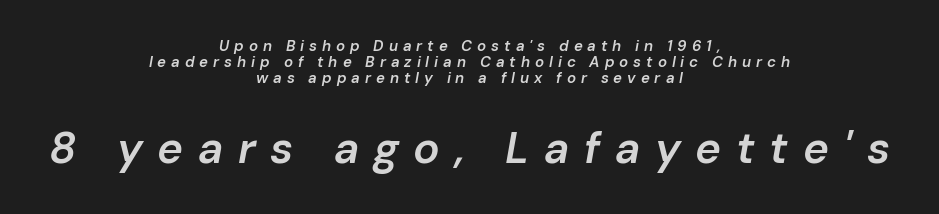
The image shows 44 px semibold type, italic (leaning right); set centered, tight line spacing (1.07x), unusually wide letter spacing (+0.33 em), not underlined; the second (bottom) block is 2.93x larger; low stroke contrast and a medium x-height.
